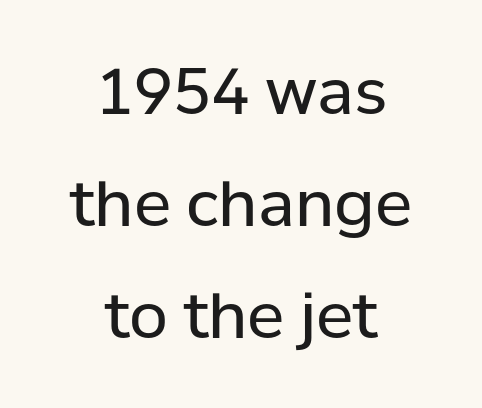
The image shows 63 px regular-weight sans-serif type, upright; set centered, line spacing 1.78x, normal letter spacing, not underlined; low stroke contrast and a medium x-height.
